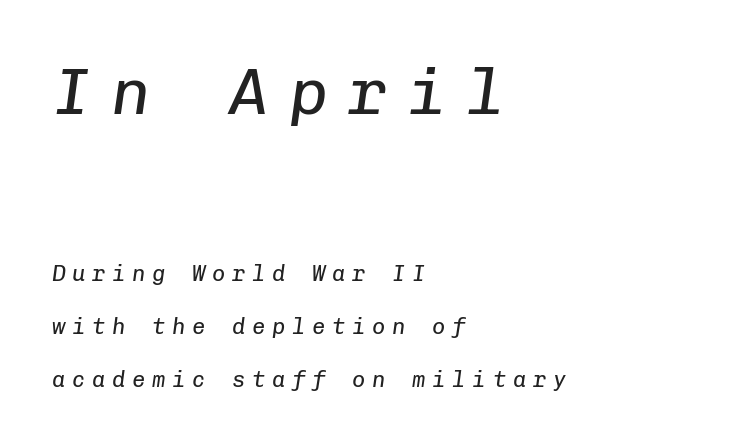
Words appear elongated and porous because spacing is wide. In CSS terms this would be text-align: left. Visually, the top section dominates because its glyphs are scaled up. Stem width sits at or under what a default text font uses.
